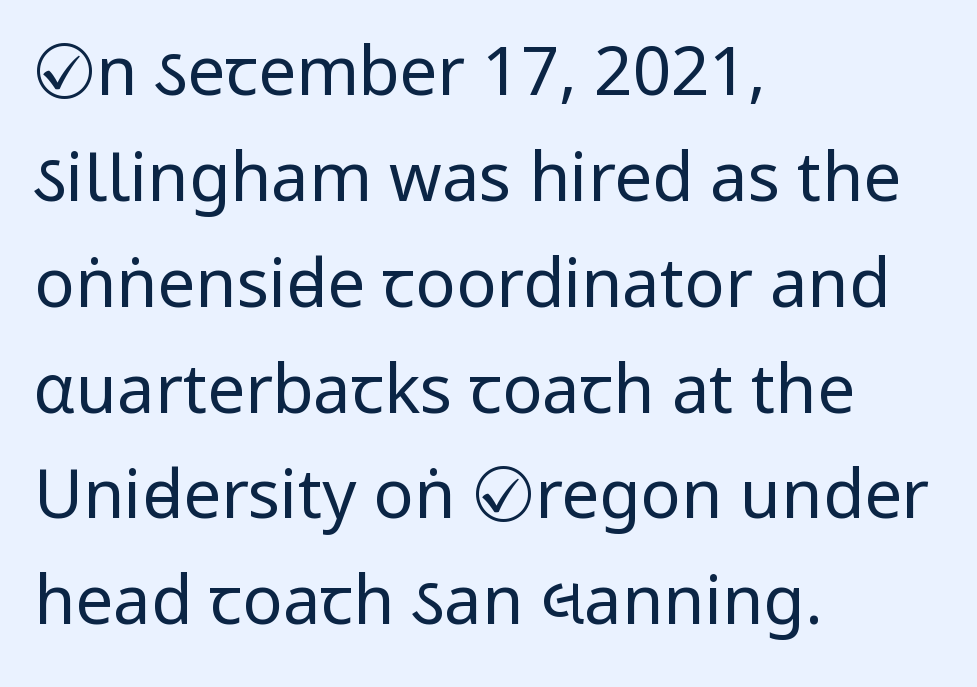
The image shows 67 px regular-weight, condensed sans-serif type, upright; set left-aligned, normal line spacing (1.58x), normal letter spacing, not underlined; low stroke contrast and a large x-height.
